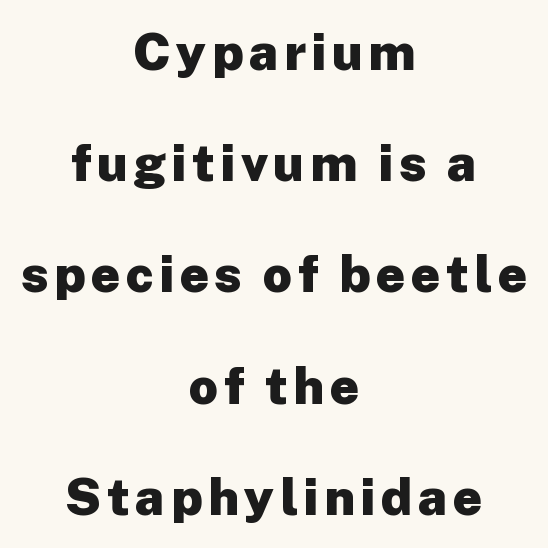
The image shows 51 px heavy sans-serif type, upright; set centered, loose line spacing (2.18x), not underlined; low stroke contrast and a medium x-height.
